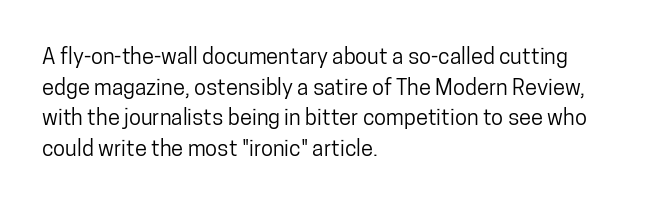
Q: Is the text italic (slanted)? A: No, it is upright.
Q: Is the text underlined? A: No.
Q: How is the paragraph aligned? A: Left-aligned.
Q: Is the spacing between letters normal or unusually wide? A: Normal.
Q: Is the spacing between lines tight, normal or loose? A: Normal.
